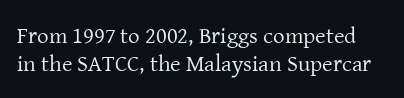
This reads as an unemphasized weight, regular at the heaviest. Nobody drew a line under any word here. The type is set solid horizontally, with unmodified tracking. You can tell it's not italic because the verticals are truly vertical.
